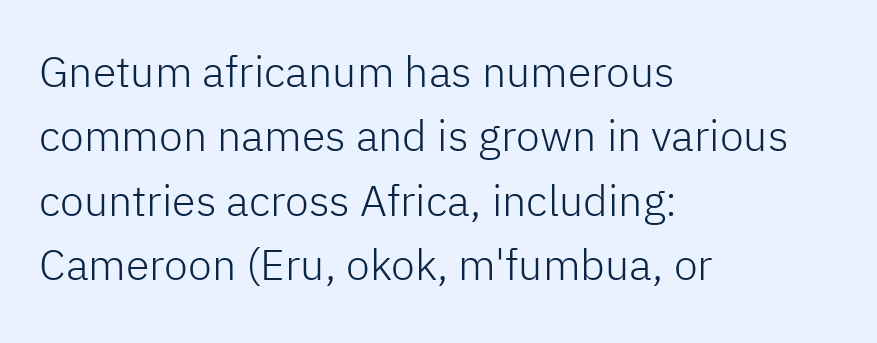
{"serif": "no", "italic": "no", "bold": "no", "weight": "light", "width": "normal", "stroke_contrast": "low", "x_height": "medium", "monospaced": "no", "underline": "no", "align": "left", "line_spacing": "normal", "line_spacing_ratio": 1.5, "letter_spacing": "normal", "letter_spacing_em": 0.0, "glyph_px": 43}
